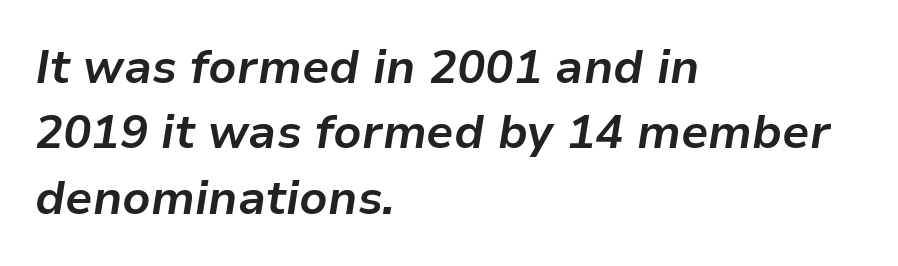
The image shows 47 px bold type, italic (leaning right); set left-aligned, normal line spacing (1.39x), normal letter spacing, not underlined; low stroke contrast and a medium x-height.
